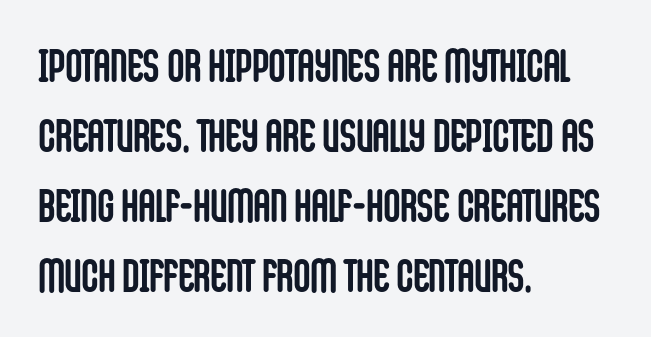
Q: Is the text bold? A: Yes.
Q: Is the text italic (slanted)? A: No, it is upright.
Q: Is the typeface a serif or a sans-serif typeface? A: Sans-serif.
Q: Is the text underlined? A: No.
Q: How is the paragraph aligned? A: Left-aligned.
Q: Is the spacing between letters normal or unusually wide? A: Normal.
Q: Is the spacing between lines tight, normal or loose? A: Normal.
Q: Width (condensed, normal, or wide)? A: Condensed.
Q: Stroke contrast? A: Low.
Q: x-height? A: Large.
Q: Monospaced? A: No.
